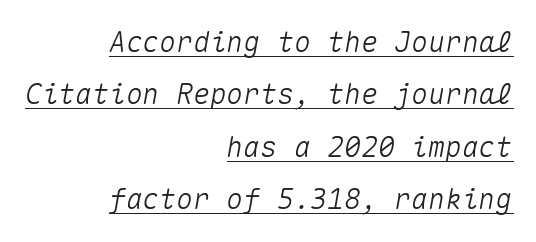
{"italic": "yes", "lean": "right", "slant_degrees": 10, "width": "normal", "stroke_contrast": "medium", "x_height": "medium", "monospaced": "yes", "underline": "yes", "align": "right", "line_spacing_ratio": 1.87, "letter_spacing": "normal", "letter_spacing_em": 0.0, "glyph_px": 28}
